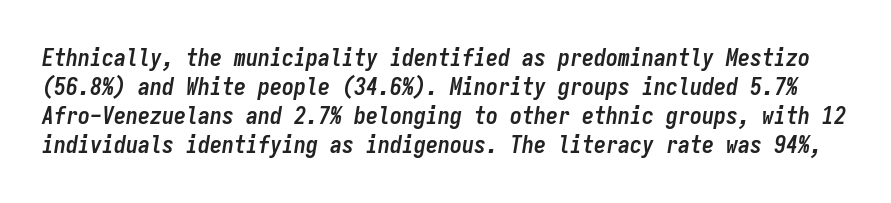
{"italic": "yes", "lean": "right", "slant_degrees": 9, "bold": "yes", "underline": "no", "line_spacing_ratio": 1.21, "letter_spacing": "normal", "letter_spacing_em": 0.0, "glyph_px": 24}
